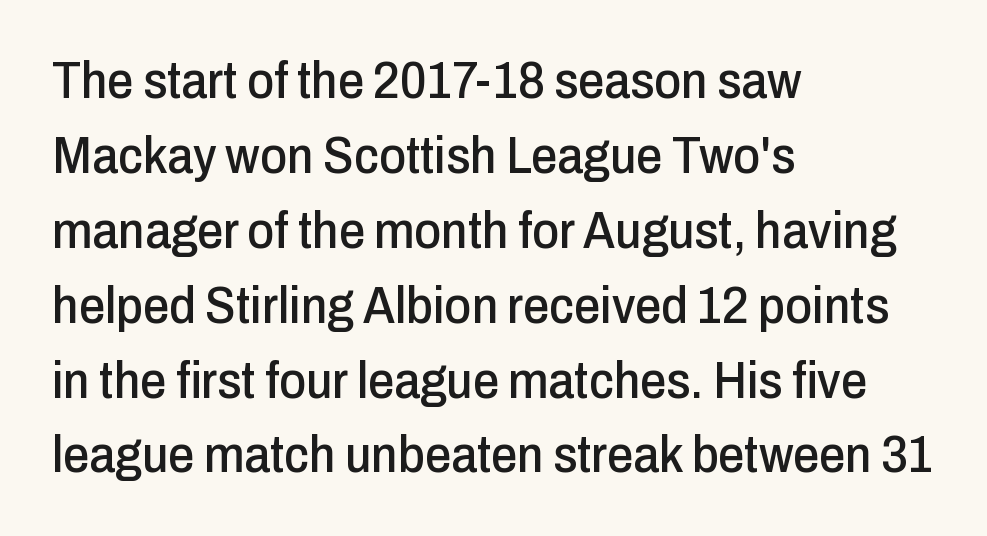
Does the type have serifs? No, each stem ends abruptly. Character widths vary here, with narrow letters taking less room than wide ones. Glyph-to-glyph distance matches everyday printed text. Posture: upright roman. Honestly, there is no underline to notice here at all.
